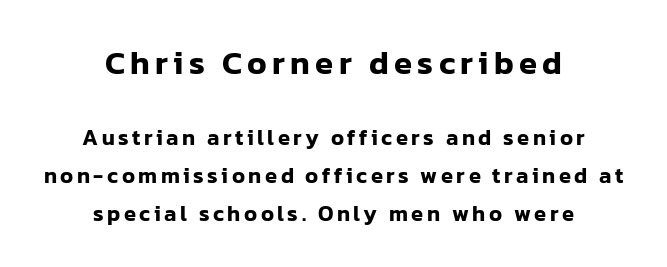
Here the designer chose a conventional face with non-uniform glyph widths. Has an underline been added? It has not. Centered paragraph, ragged on both sides. Designer's note — italics off, roman on.
